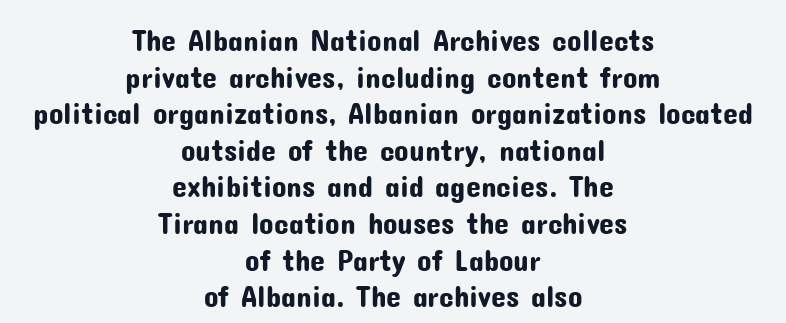
The image shows 30 px sans-serif type, upright; set centered, line spacing 1.22x, normal letter spacing, not underlined; low stroke contrast and a medium x-height.
